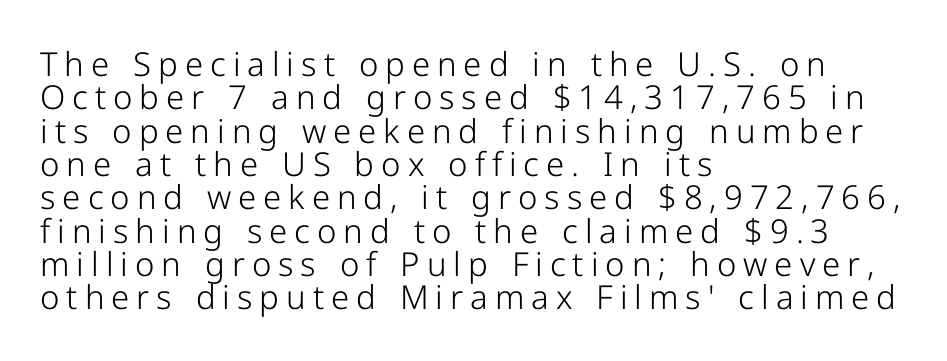
{"serif": "no", "italic": "no", "bold": "no", "weight": "light", "width": "normal", "stroke_contrast": "low", "x_height": "medium", "monospaced": "no", "underline": "no", "align": "left", "line_spacing": "tight", "line_spacing_ratio": 1.01, "letter_spacing": "wide", "letter_spacing_em": 0.21, "glyph_px": 33}
